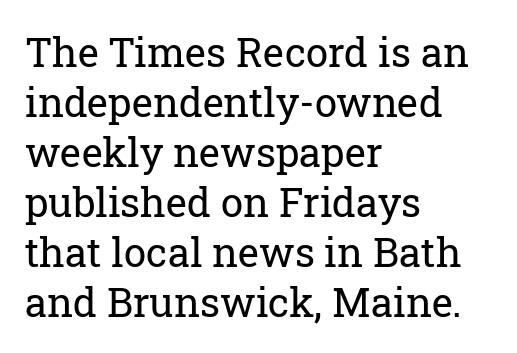
Stroke thickness stays within the range of a standard reading face or lighter. Underlining? Definitely not there. When letters stand straight like this, we call the style roman or upright. Line beginnings align vertically; line endings do not.
